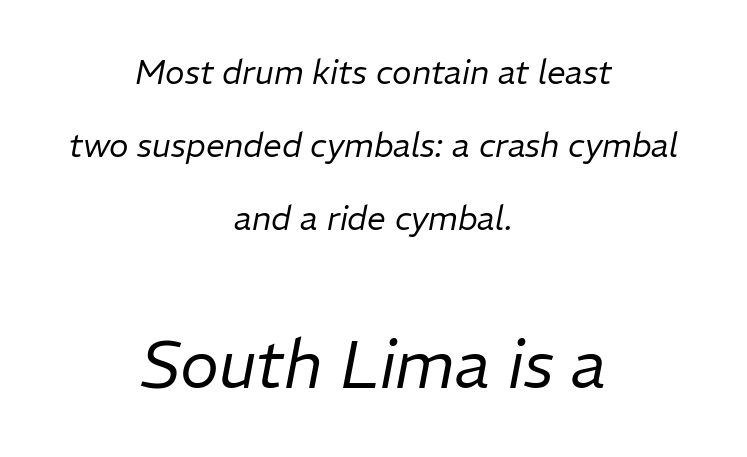
Q: Is the text bold? A: No.
Q: Is the text italic (slanted)? A: Yes, it leans right by about 11 degrees.
Q: Is the text underlined? A: No.
Q: How is the paragraph aligned? A: Centered.
Q: Is the spacing between letters normal or unusually wide? A: Normal.
Q: Is the spacing between lines tight, normal or loose? A: Loose.
Q: Which block of text is set in a larger size, the first (top) or the second (bottom)? A: The second (bottom) one.
Q: Width (condensed, normal, or wide)? A: Normal.
Q: Stroke contrast? A: Low.
Q: x-height? A: Medium.
Q: Monospaced? A: No.
